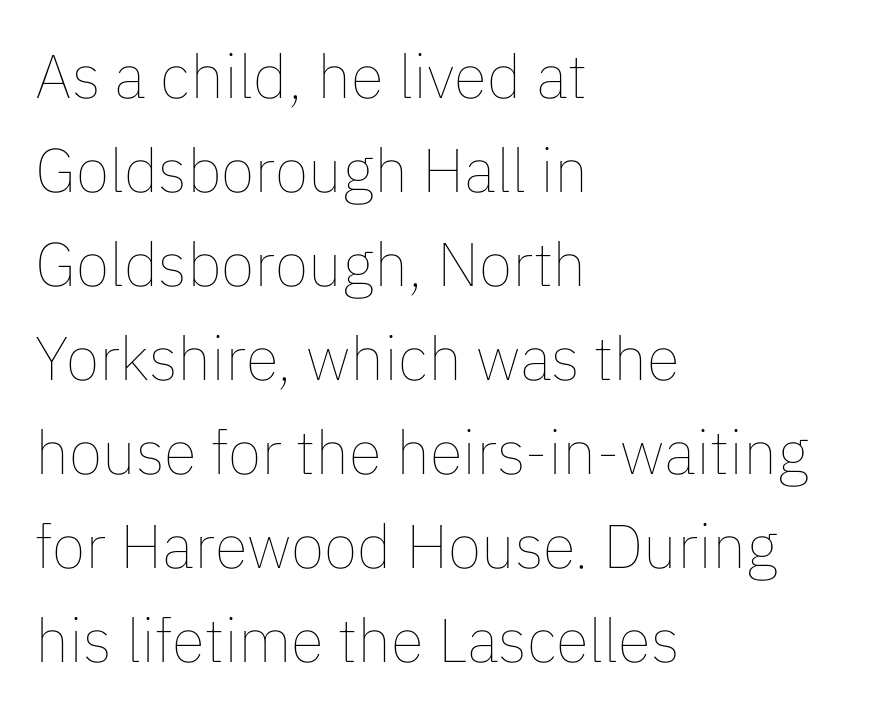
The image shows 61 px thin type, upright; set left-aligned, normal line spacing (1.54x), normal letter spacing, not underlined; low stroke contrast and a medium x-height.
